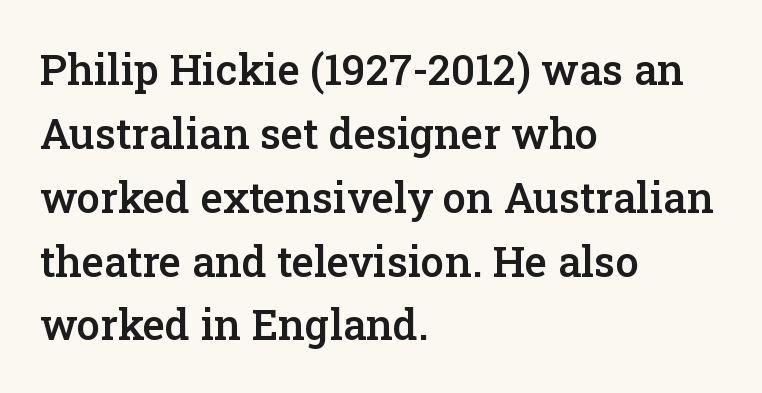
{"serif": "yes", "italic": "no", "bold": "semi", "weight": "semibold", "width": "normal", "stroke_contrast": "low", "x_height": "medium", "monospaced": "no", "underline": "no", "align": "left", "line_spacing": "normal", "line_spacing_ratio": 1.52, "letter_spacing": "normal", "letter_spacing_em": 0.0, "glyph_px": 42}
